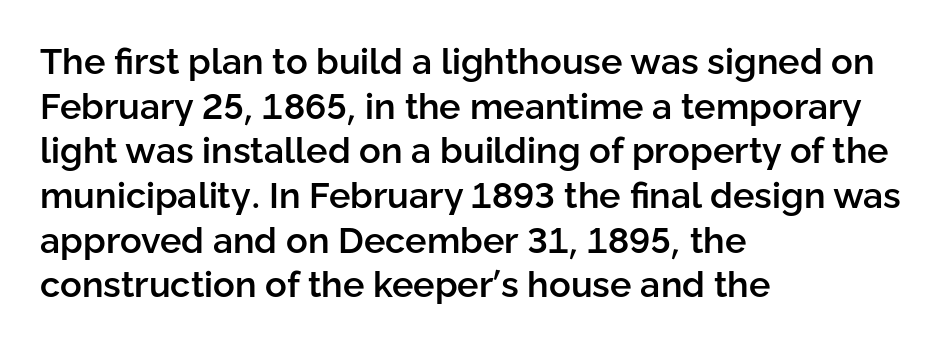
The image shows 36 px semibold sans-serif type, upright; set left-aligned, line spacing 1.24x, normal letter spacing, not underlined; low stroke contrast and a medium x-height.
